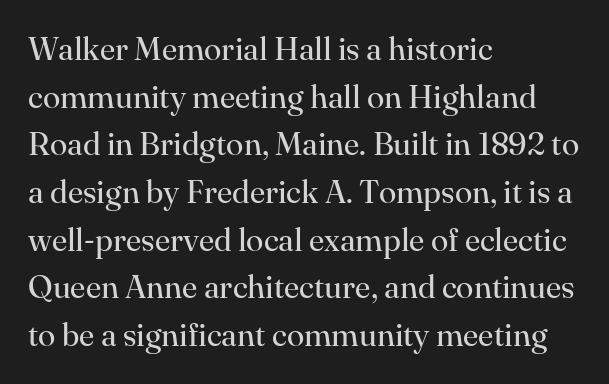
Q: Is the text bold? A: No.
Q: Is the text italic (slanted)? A: No, it is upright.
Q: Is the typeface a serif or a sans-serif typeface? A: Serif.
Q: Is the text underlined? A: No.
Q: How is the paragraph aligned? A: Left-aligned.
Q: Is the spacing between letters normal or unusually wide? A: Normal.
Q: Is the spacing between lines tight, normal or loose? A: Normal.
Q: Width (condensed, normal, or wide)? A: Normal.
Q: Stroke contrast? A: High.
Q: x-height? A: Small.
Q: Monospaced? A: No.
